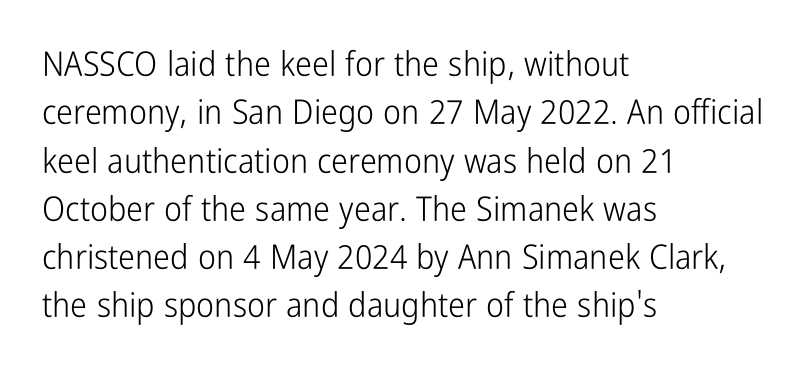
Q: Is the text bold? A: No.
Q: Is the text italic (slanted)? A: No, it is upright.
Q: Is the typeface a serif or a sans-serif typeface? A: Sans-serif.
Q: Is the text underlined? A: No.
Q: How is the paragraph aligned? A: Left-aligned.
Q: Is the spacing between letters normal or unusually wide? A: Normal.
Q: Is the spacing between lines tight, normal or loose? A: Normal.
Q: Width (condensed, normal, or wide)? A: Condensed.
Q: Stroke contrast? A: Low.
Q: x-height? A: Medium.
Q: Monospaced? A: No.
